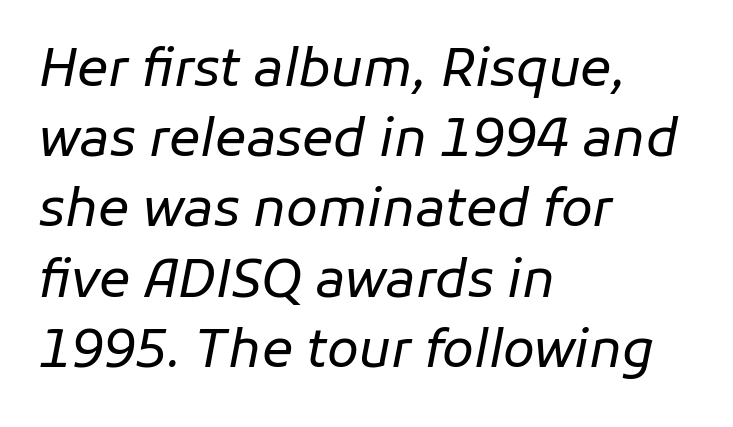
The image shows 52 px regular-weight type, italic (leaning right); set left-aligned, normal line spacing (1.35x), normal letter spacing, not underlined; low stroke contrast and a medium x-height.
